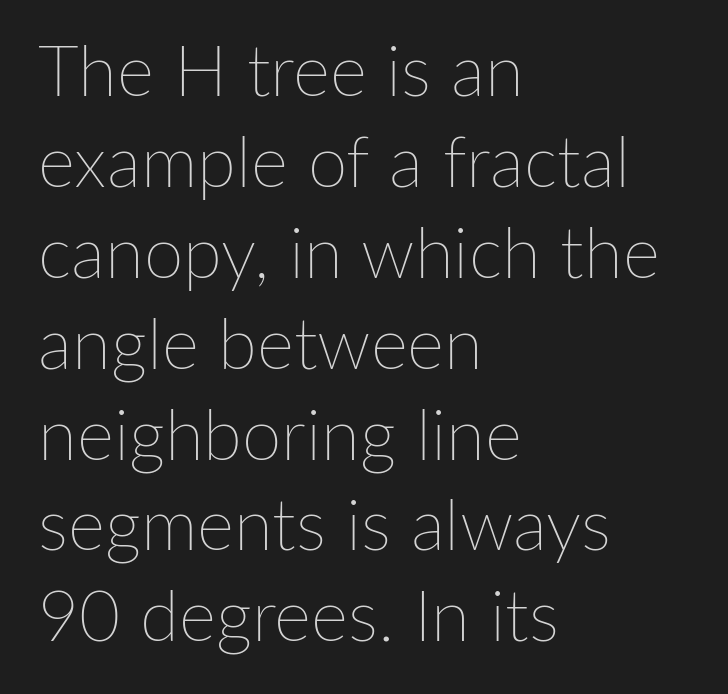
The image shows 71 px thin type, upright; set left-aligned, normal line spacing (1.28x), normal letter spacing, not underlined; low stroke contrast and a medium x-height.
